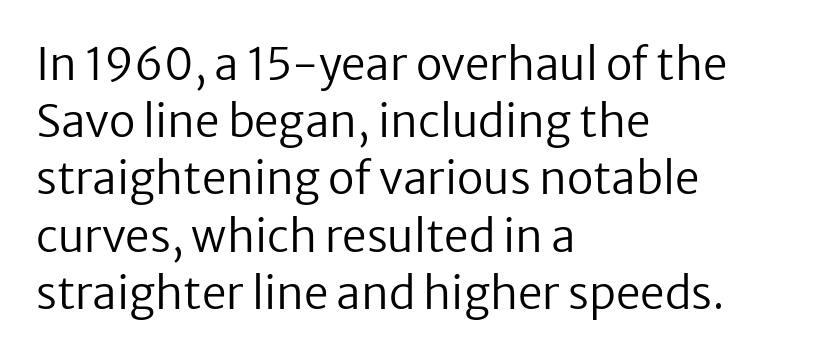
Q: Is the text bold? A: No.
Q: Is the text italic (slanted)? A: No, it is upright.
Q: Is the typeface a serif or a sans-serif typeface? A: Sans-serif.
Q: Is the text underlined? A: No.
Q: How is the paragraph aligned? A: Left-aligned.
Q: Is the spacing between letters normal or unusually wide? A: Normal.
Q: Is the spacing between lines tight, normal or loose? A: Normal.
Q: Width (condensed, normal, or wide)? A: Normal.
Q: Stroke contrast? A: Low.
Q: x-height? A: Medium.
Q: Monospaced? A: No.
